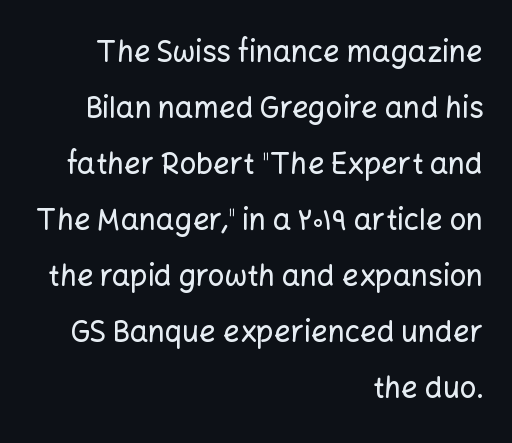
Unmarked baselines from the first word to the last. These lines are rendered in a variable-pitch font. The horizontal fit of the characters is conventional and even. Interline gaps are noticeably wide in this sample. The compositor pushed each line to the right boundary. The specimen reads as upright at a glance.
